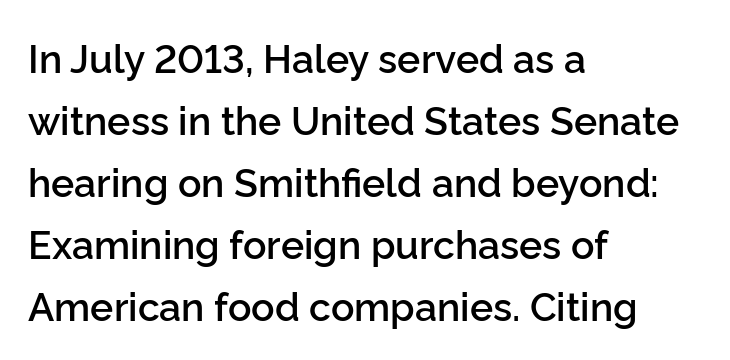
{"serif": "no", "italic": "no", "bold": "semi", "weight": "semibold", "width": "normal", "stroke_contrast": "low", "x_height": "medium", "monospaced": "no", "underline": "no", "align": "left", "line_spacing": "normal", "line_spacing_ratio": 1.59, "letter_spacing": "normal", "letter_spacing_em": 0.0, "glyph_px": 39}
